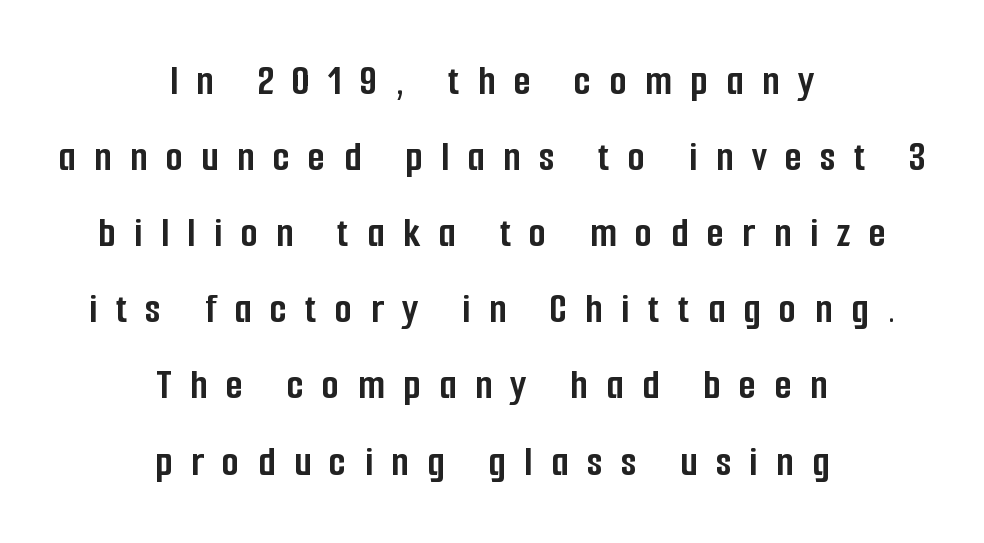
The image shows 44 px semibold, condensed sans-serif type, upright; set centered, line spacing 1.73x, unusually wide letter spacing (+0.42 em), not underlined; low stroke contrast and a medium x-height.
